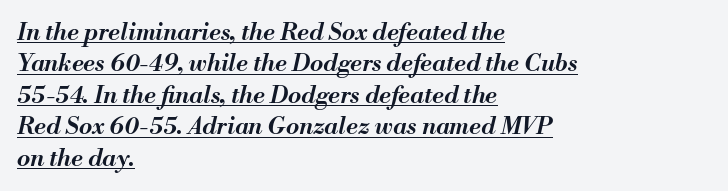
This is underlined copy, the kind a proofreader might mark for attention. One-word summary of the alignment: left. Evenly set lines give the paragraph a standard silhouette. Set as a demibold, roughly 600 on the weight scale. If you drew a line through each stem, it would be angled.
